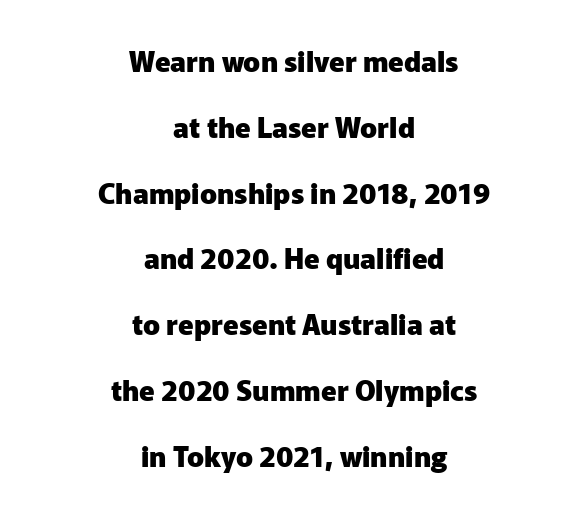
The image shows 28 px heavy sans-serif type, upright; set centered, loose line spacing (2.35x), normal letter spacing, not underlined; low stroke contrast and a medium x-height.
